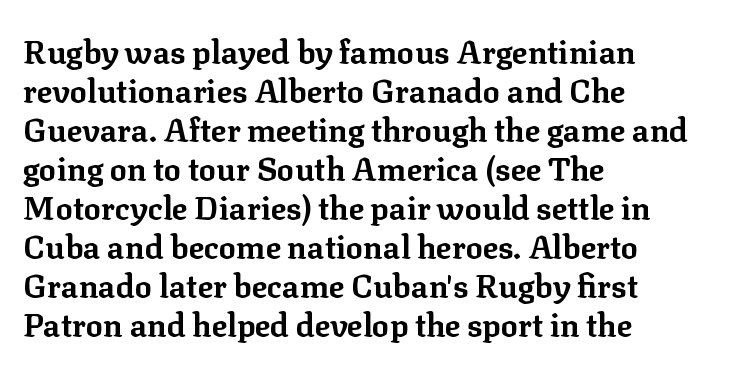
The image shows 32 px bold serif type, upright; set left-aligned, line spacing 1.22x, normal letter spacing, not underlined; low stroke contrast and a medium x-height.
